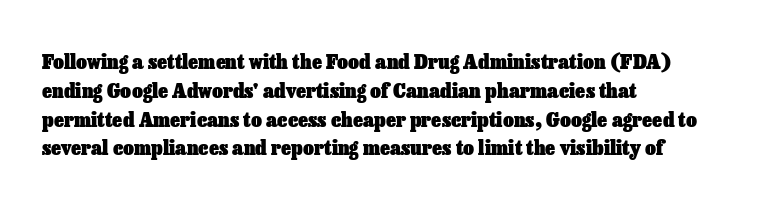
{"italic": "no", "bold": "yes", "underline": "no", "align": "left", "line_spacing": "normal", "line_spacing_ratio": 1.37, "letter_spacing": "normal", "letter_spacing_em": 0.0, "glyph_px": 21}
